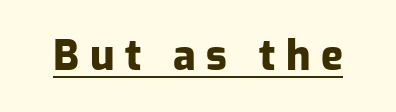
In terms of letterform style, serifs are entirely absent. Unlike italic type, these characters show no tilt at all. In terms of letterspacing, this is a distinctly airy, spread setting. Compared with an ordinary text face, these strokes are far heavier — a full bold.
